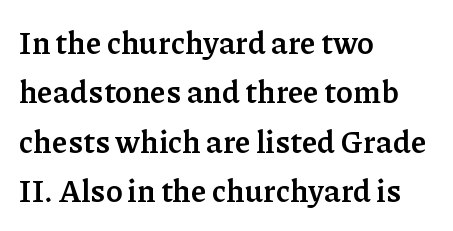
Visually the block forms a straight wall on the left and a jagged coastline on the right. In terms of posture, this sample is upright. The letterforms sit shoulder to shoulder at normal distance. The letters advance in unequal steps, a hallmark of proportional type. You can tell from the footed stems that serif type was used.
